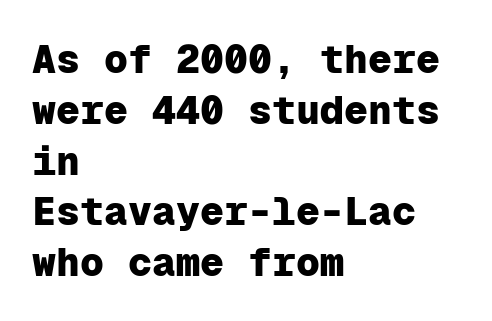
The image shows 40 px heavy sans-serif type, upright, monospaced; set left-aligned, normal line spacing (1.27x), normal letter spacing, not underlined; low stroke contrast and a medium x-height.
